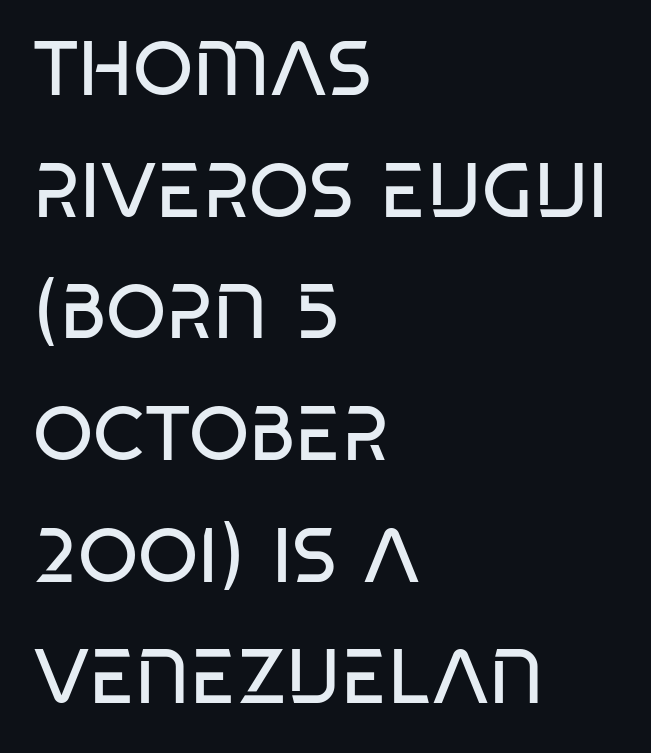
This rendering features lettering with no underline. These lines stack with their left ends in a neat column. The letters advance in unequal steps, a hallmark of proportional type. Does the leading feel generous? No, just average. Stroke terminals: plain, sans-serif. This sample uses plain, unmodified letter spacing.
